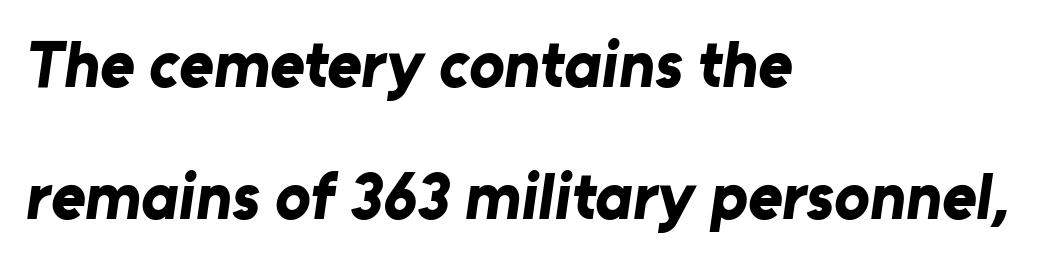
The image shows 66 px bold sans-serif type; set left-aligned, loose line spacing (2.0x), normal letter spacing, not underlined; low stroke contrast and a medium x-height.
